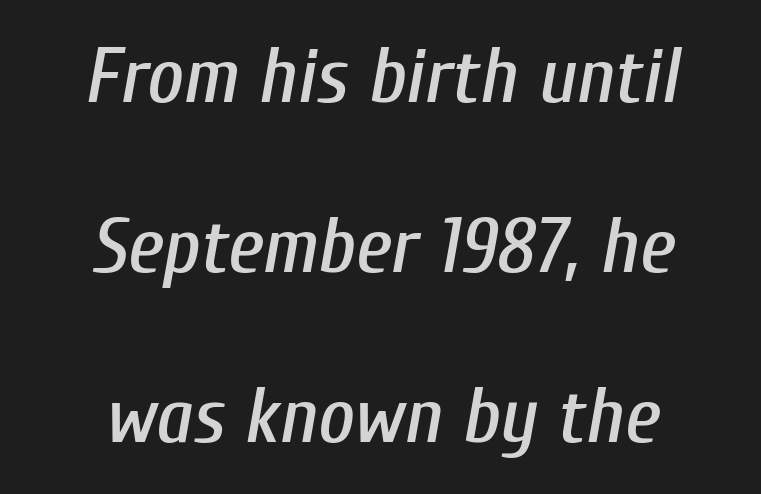
The image shows 79 px condensed type, italic (leaning right); set centered, loose line spacing (2.15x), normal letter spacing, not underlined; low stroke contrast and a medium x-height.
